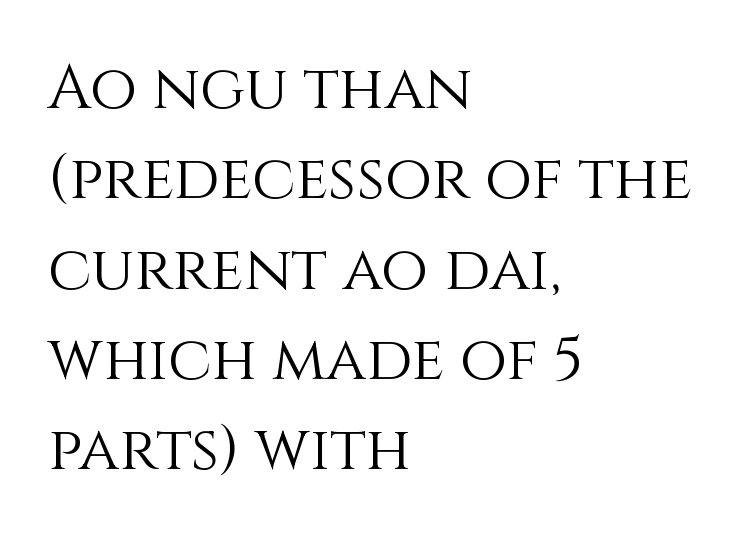
Notice how the passage keeps a crisp vertical edge on the left only. Ascenders rise straight up at ninety degrees. Nothing unusual about the tracking: characters are spaced as the font intends. Nothing heavy about these letters — not bold at all.
